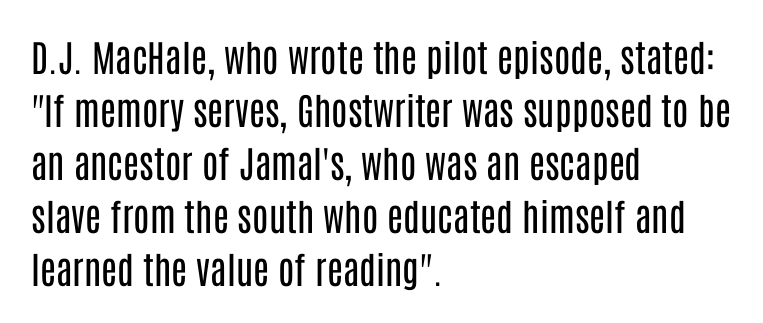
Characters remain perfectly vertical along every line. A light-to-regular cut is what we see here. You could not count columns in this text — the font is proportionally spaced. In terms of leading, this rendering sits right in the middle. The type family on display is of the sans-serif kind. Look at the tracking — it's just the regular setting, nothing added.
